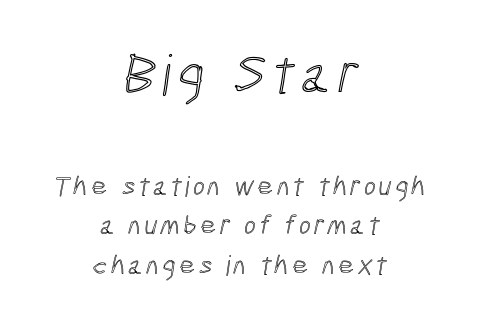
The designer gave the opening block more size than the closing block. A typesetter would call this proportional, since set widths differ per character. Horizontal alignment here is central, giving a formal, balanced look. A typesetter would call this leading conventional body-copy spacing.
